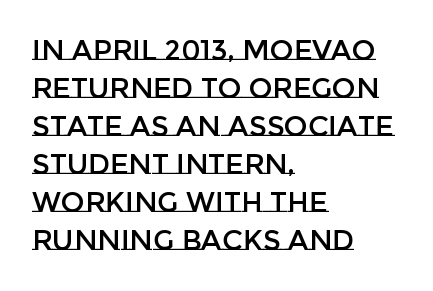
Q: Is the text italic (slanted)? A: No, it is upright.
Q: Is the text underlined? A: No.
Q: How is the paragraph aligned? A: Left-aligned.
Q: Is the spacing between letters normal or unusually wide? A: Normal.
Q: Is the spacing between lines tight, normal or loose? A: Normal.
Q: Width (condensed, normal, or wide)? A: Normal.
Q: Stroke contrast? A: Low.
Q: x-height? A: Large.
Q: Monospaced? A: No.
